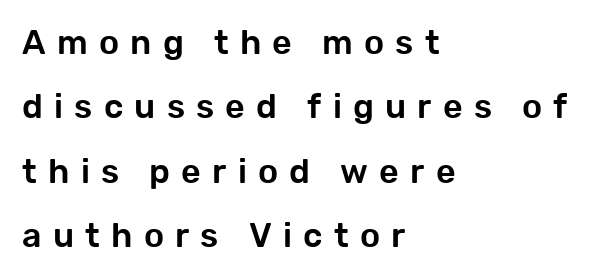
Q: Is the text italic (slanted)? A: No, it is upright.
Q: Is the typeface a serif or a sans-serif typeface? A: Sans-serif.
Q: Is the text underlined? A: No.
Q: How is the paragraph aligned? A: Left-aligned.
Q: Is the spacing between letters normal or unusually wide? A: Unusually wide.
Q: Width (condensed, normal, or wide)? A: Normal.
Q: Stroke contrast? A: Low.
Q: x-height? A: Medium.
Q: Monospaced? A: No.
